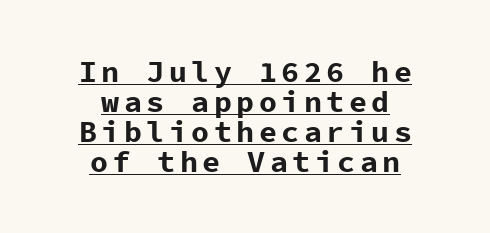
Q: Is the text bold? A: Yes.
Q: Is the text italic (slanted)? A: No, it is upright.
Q: Is the typeface a serif or a sans-serif typeface? A: Sans-serif.
Q: Is the text underlined? A: Yes.
Q: How is the paragraph aligned? A: Centered.
Q: Is the spacing between lines tight, normal or loose? A: Tight.
Q: Width (condensed, normal, or wide)? A: Normal.
Q: Stroke contrast? A: Low.
Q: x-height? A: Medium.
Q: Monospaced? A: Yes.
